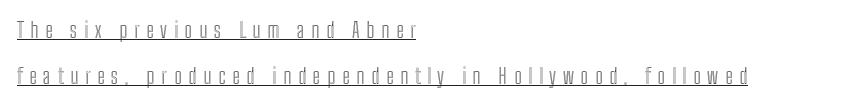
{"italic": "no", "underline": "yes", "align": "left", "line_spacing": "loose", "line_spacing_ratio": 2.2, "letter_spacing": "wide", "letter_spacing_em": 0.32, "glyph_px": 21}
